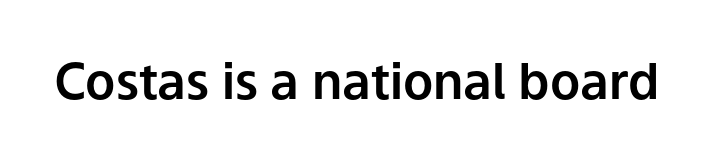
The image shows 50 px sans-serif type, upright; set normal letter spacing, not underlined; low stroke contrast and a medium x-height.
